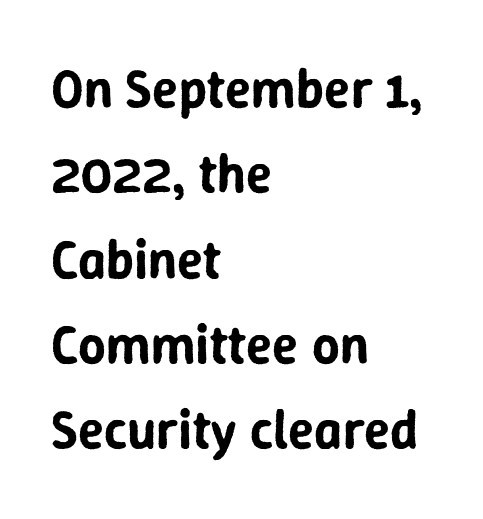
Normally led — the rows are evenly, conventionally spaced. The foot of each line stays bare and open. Looks like regular typesetting: each glyph gets only the width it needs. The specimen reads as upright at a glance.
